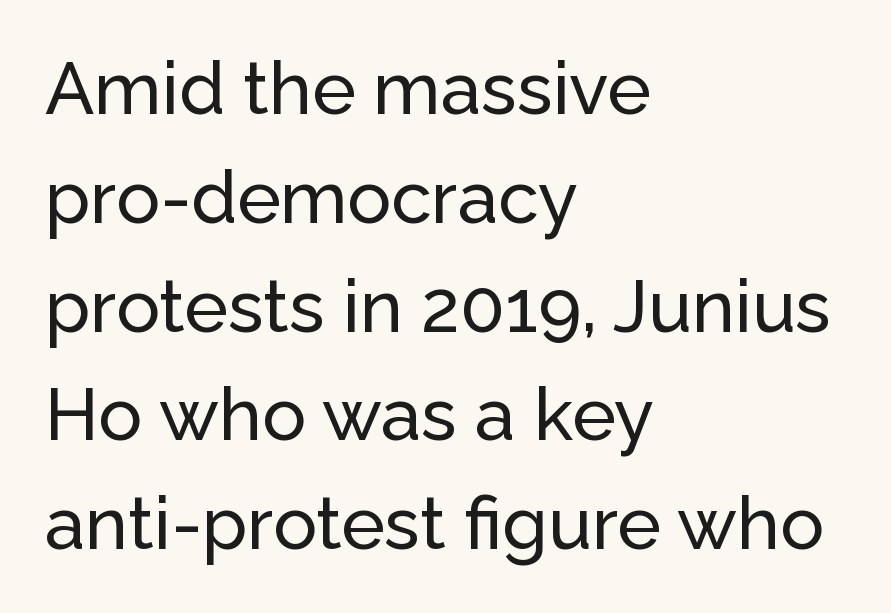
Q: Is the text italic (slanted)? A: No, it is upright.
Q: Is the typeface a serif or a sans-serif typeface? A: Sans-serif.
Q: Is the text underlined? A: No.
Q: How is the paragraph aligned? A: Left-aligned.
Q: Is the spacing between letters normal or unusually wide? A: Normal.
Q: Is the spacing between lines tight, normal or loose? A: Normal.
Q: Width (condensed, normal, or wide)? A: Normal.
Q: Stroke contrast? A: Low.
Q: x-height? A: Medium.
Q: Monospaced? A: No.
